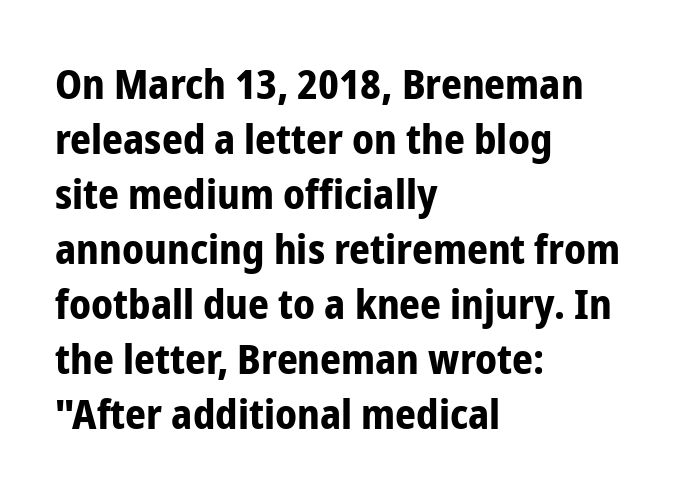
{"serif": "no", "italic": "no", "bold": "yes", "weight": "bold", "width": "condensed", "stroke_contrast": "low", "x_height": "medium", "monospaced": "no", "underline": "no", "align": "left", "line_spacing": "normal", "line_spacing_ratio": 1.34, "letter_spacing": "normal", "letter_spacing_em": 0.0, "glyph_px": 41}
